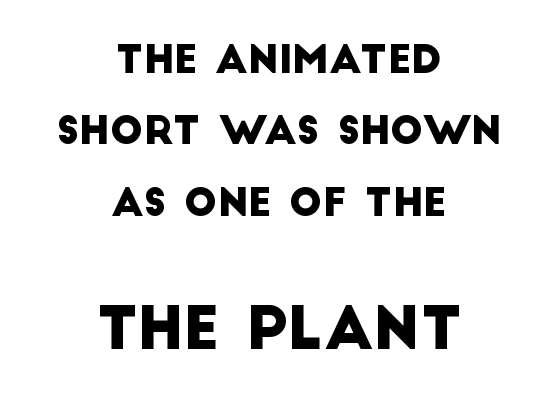
{"serif": "no", "width": "normal", "stroke_contrast": "low", "x_height": "large", "monospaced": "no", "underline": "no", "align": "center", "line_spacing_ratio": 1.83, "letter_spacing": "normal", "letter_spacing_em": 0.0, "larger_block": "second", "size_ratio": 1.51, "glyph_px": 59}
